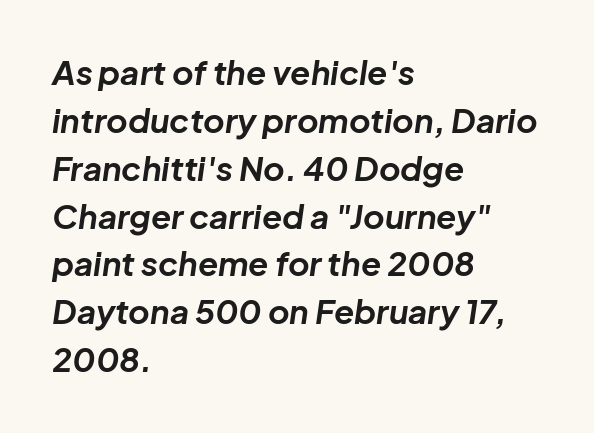
These lines carry a lot of weight — the face is fully bold. The block of text has a typical density, with ordinary space between rows. Horizontally, the lines are justified to the leading edge only. The words here are not underlined.
